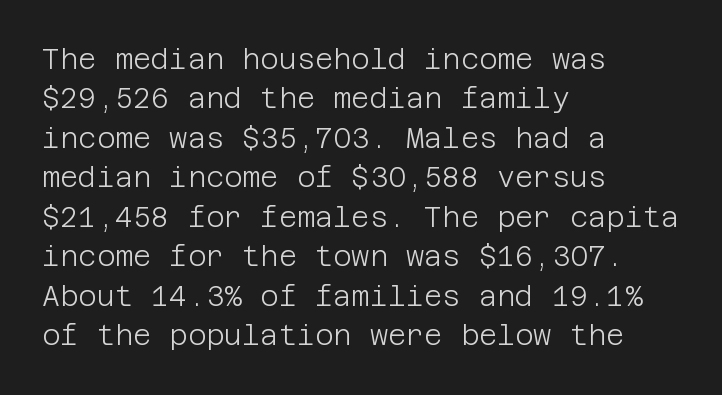
{"serif": "no", "italic": "no", "bold": "no", "weight": "light", "width": "normal", "stroke_contrast": "low", "x_height": "large", "underline": "no", "align": "left", "line_spacing": "normal", "line_spacing_ratio": 1.41, "letter_spacing": "normal", "letter_spacing_em": 0.0, "glyph_px": 28}
